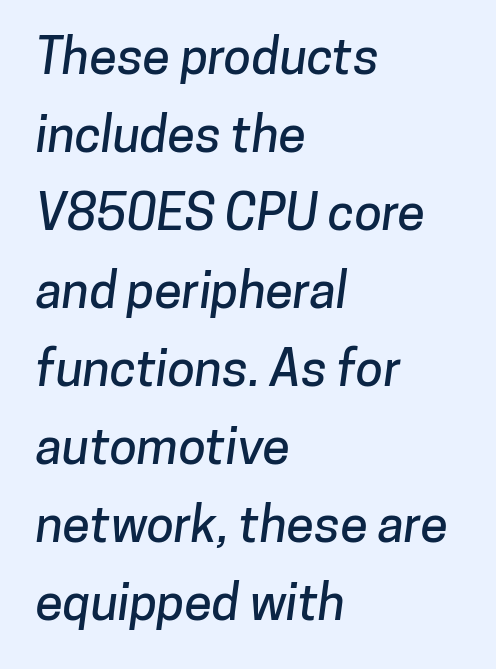
Q: Is the typeface a serif or a sans-serif typeface? A: Sans-serif.
Q: Is the text underlined? A: No.
Q: How is the paragraph aligned? A: Left-aligned.
Q: Is the spacing between letters normal or unusually wide? A: Normal.
Q: Is the spacing between lines tight, normal or loose? A: Normal.
Q: Width (condensed, normal, or wide)? A: Normal.
Q: Stroke contrast? A: Low.
Q: x-height? A: Medium.
Q: Monospaced? A: No.
